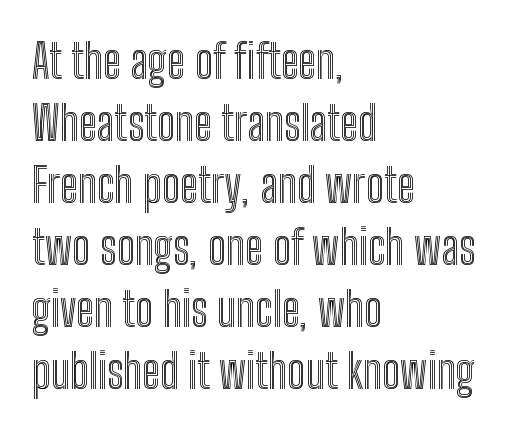
The image shows 47 px condensed type, upright; set left-aligned, normal line spacing (1.32x), normal letter spacing, not underlined; a medium x-height.
